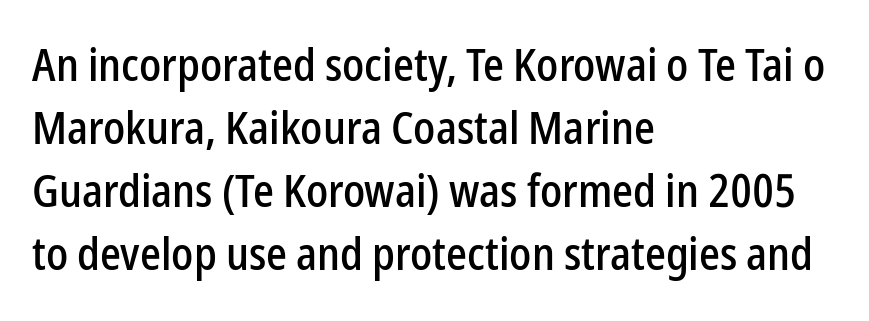
{"serif": "no", "italic": "no", "width": "condensed", "stroke_contrast": "low", "x_height": "medium", "monospaced": "no", "underline": "no", "align": "left", "line_spacing": "normal", "line_spacing_ratio": 1.37, "letter_spacing": "normal", "letter_spacing_em": 0.0, "glyph_px": 46}
